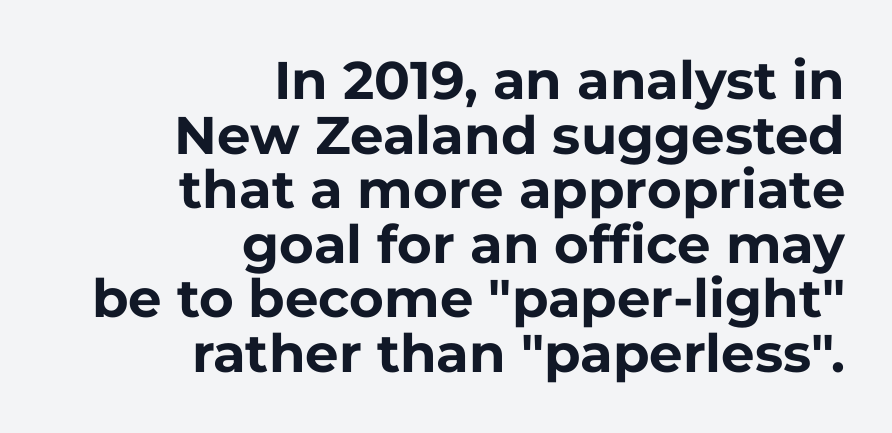
The image shows 53 px bold sans-serif type, upright; set right-aligned, tight line spacing (1.03x), normal letter spacing, not underlined; low stroke contrast and a medium x-height.
